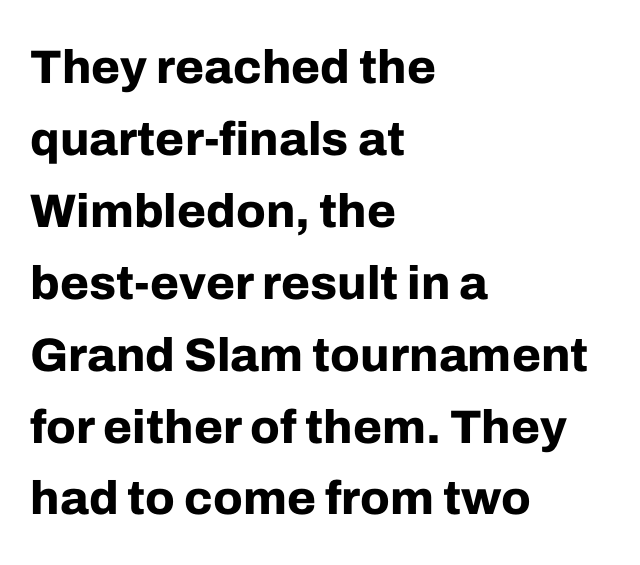
The image shows 47 px bold sans-serif type, upright; set left-aligned, normal line spacing (1.53x), normal letter spacing, not underlined; low stroke contrast and a medium x-height.
